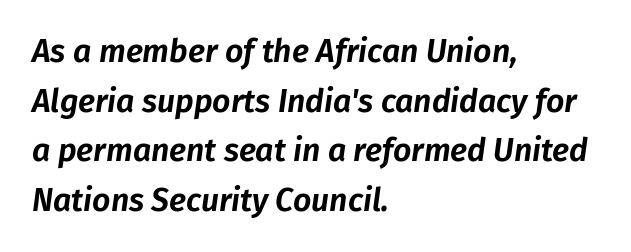
{"italic": "yes", "lean": "right", "slant_degrees": 8, "width": "normal", "stroke_contrast": "low", "x_height": "medium", "monospaced": "no", "underline": "no", "align": "left", "line_spacing": "normal", "line_spacing_ratio": 1.55, "letter_spacing": "normal", "letter_spacing_em": 0.0, "glyph_px": 32}
